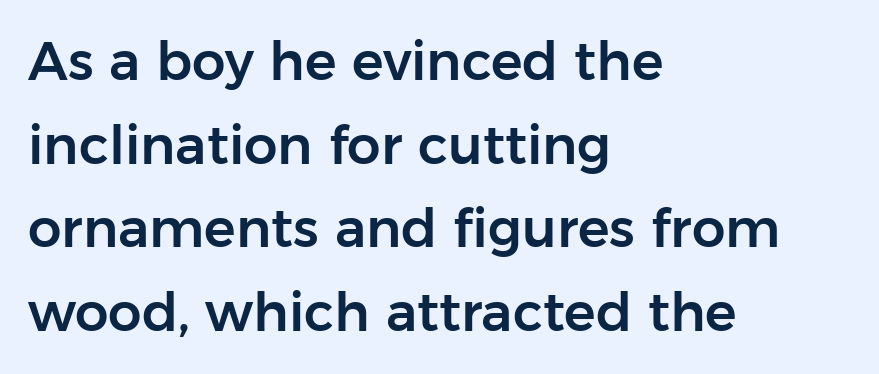
Q: Is the text italic (slanted)? A: No, it is upright.
Q: Is the typeface a serif or a sans-serif typeface? A: Sans-serif.
Q: Is the text underlined? A: No.
Q: How is the paragraph aligned? A: Left-aligned.
Q: Is the spacing between letters normal or unusually wide? A: Normal.
Q: Is the spacing between lines tight, normal or loose? A: Normal.
Q: Width (condensed, normal, or wide)? A: Normal.
Q: Stroke contrast? A: Low.
Q: x-height? A: Medium.
Q: Monospaced? A: No.
